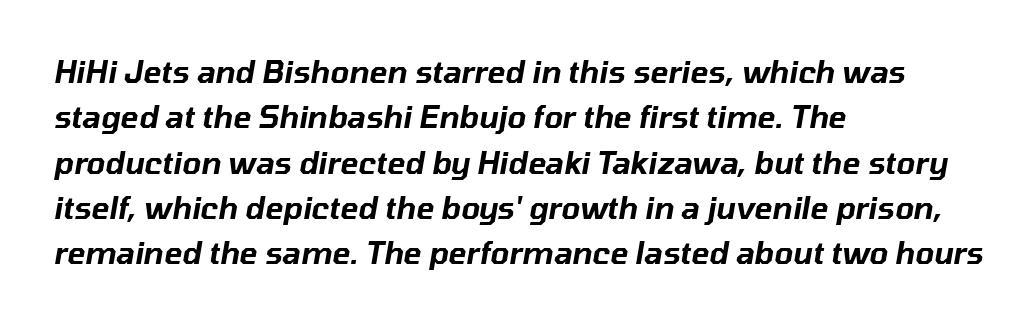
Q: Is the text italic (slanted)? A: Yes, it leans right by about 10 degrees.
Q: Is the text underlined? A: No.
Q: How is the paragraph aligned? A: Left-aligned.
Q: Is the spacing between letters normal or unusually wide? A: Normal.
Q: Is the spacing between lines tight, normal or loose? A: Normal.
Q: Width (condensed, normal, or wide)? A: Normal.
Q: Stroke contrast? A: Low.
Q: x-height? A: Medium.
Q: Monospaced? A: No.
